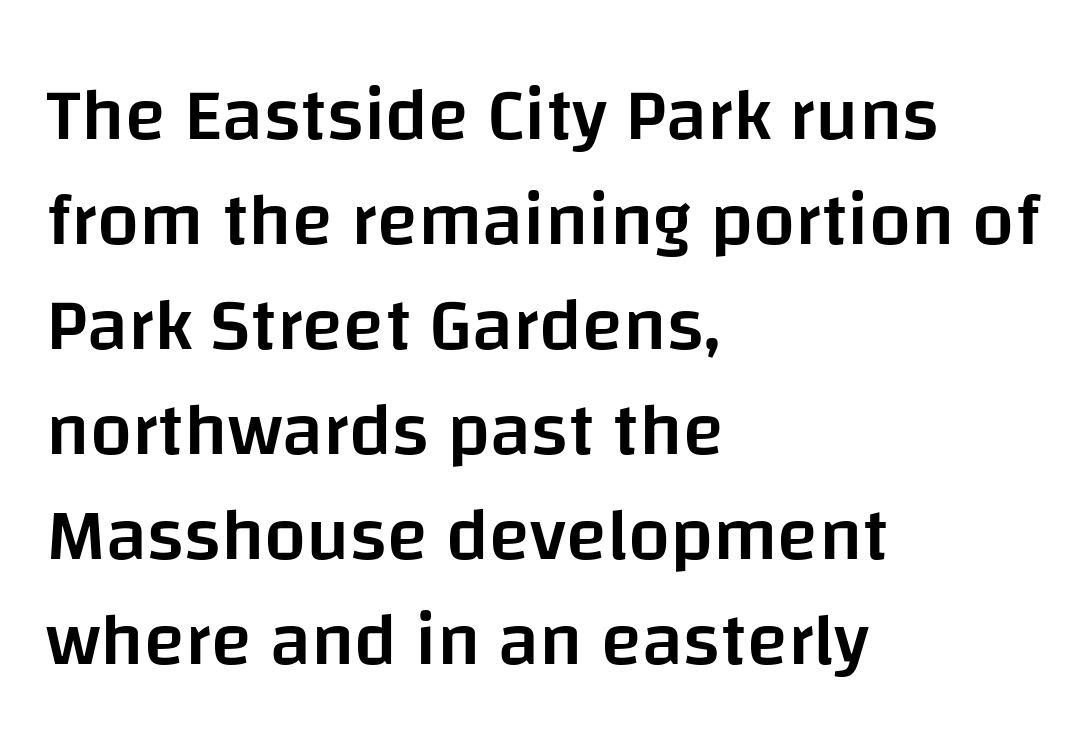
Words float on clear page, feet unadorned. Each glyph is drawn with semibold strokes, heavier than normal yet not fully bold. Line spacing here is normal. Typographically, this falls in the sans-serif category. Style check: upright. The letters sit at their default tracking, neither squeezed nor spread.
